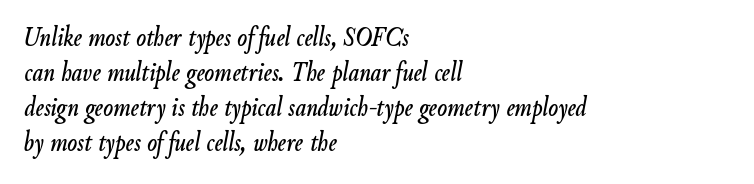
The image shows 29 px condensed type, italic (leaning right); set left-aligned, line spacing 1.21x, normal letter spacing, not underlined; low stroke contrast and a small x-height.
